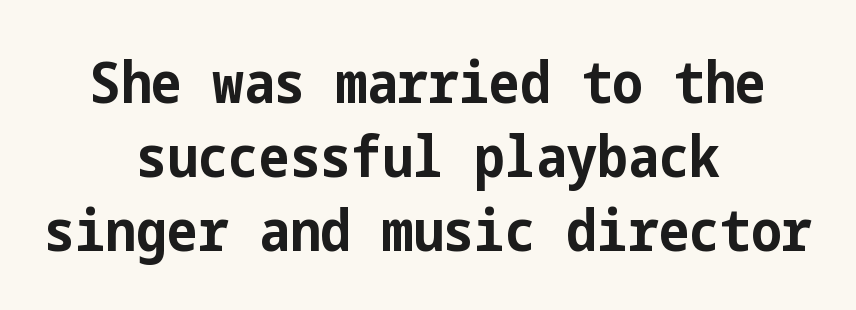
Does the lettering tilt? It doesn't — this is upright. Letterform terminals end flat and unadorned throughout the passage. Lines of text with bare space underneath. The leading is moderate, giving the passage an even texture. The typesetting leans heavy: a genuine bold.
